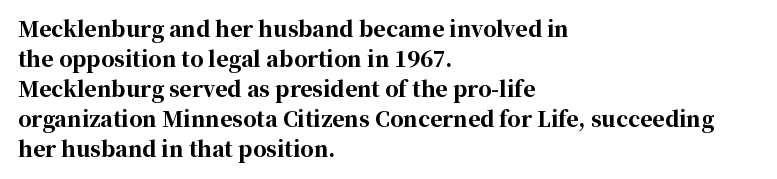
The font's upright variant was chosen for this text. These lines keep a tight, regular rhythm from letter to letter. Notice how thick the strokes are: this is what a full bold looks like. These lines sit exactly where default settings would place them.
